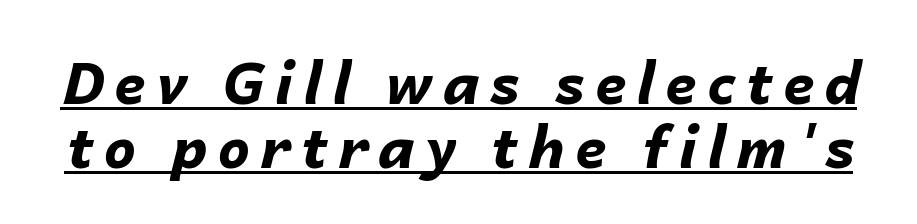
The image shows 57 px bold type, italic (leaning right); set tight line spacing (1.12x), underlined; low stroke contrast and a medium x-height.
